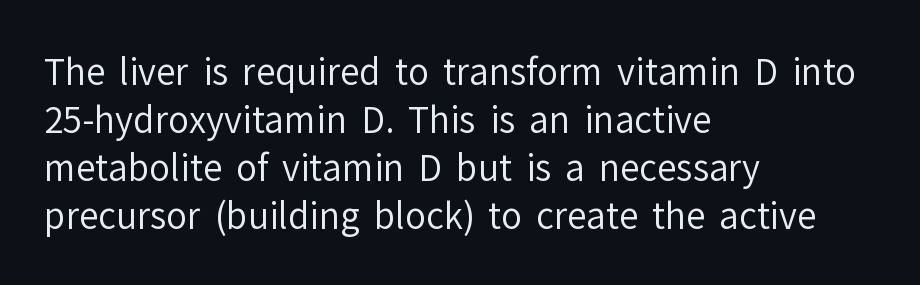
Q: Is the text bold? A: No.
Q: Is the text italic (slanted)? A: No, it is upright.
Q: Is the typeface a serif or a sans-serif typeface? A: Sans-serif.
Q: Is the text underlined? A: No.
Q: How is the paragraph aligned? A: Left-aligned.
Q: Is the spacing between letters normal or unusually wide? A: Normal.
Q: Is the spacing between lines tight, normal or loose? A: Normal.
Q: Width (condensed, normal, or wide)? A: Normal.
Q: Stroke contrast? A: Low.
Q: x-height? A: Medium.
Q: Monospaced? A: No.
